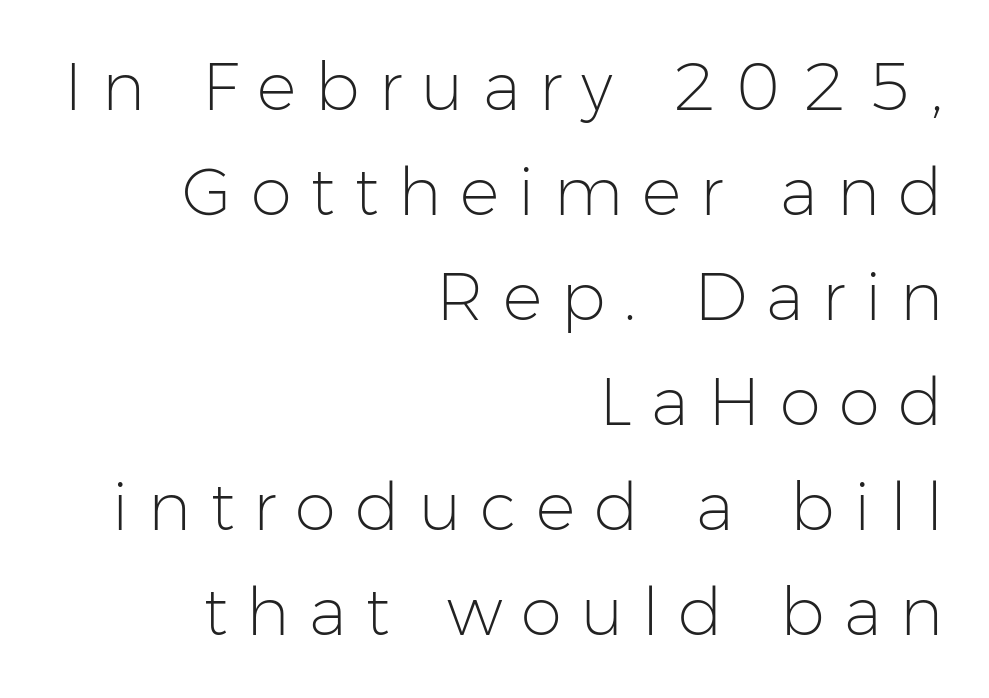
Is this a heavy cut? Hardly; it is regular or lighter. Does extra space separate the letters? Yes, quite a lot of it. Has an underline been added? It has not. The designer went with a sans here, leaving each stem footless. This is the regular roman posture of the typeface.
